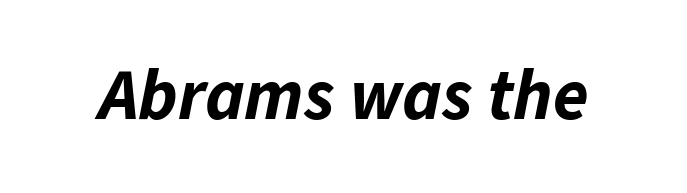
Default kerning and tracking; the words read as compact shapes. Do the characters align in a grid? No, the font is proportional. The passage shown is emphatically bold. Posture: slanted. The zone under the glyphs is completely vacant.
